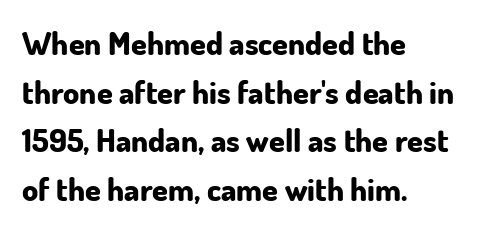
The image shows 32 px bold sans-serif type, upright; set left-aligned, normal line spacing (1.52x), normal letter spacing, not underlined; low stroke contrast and a small x-height.
